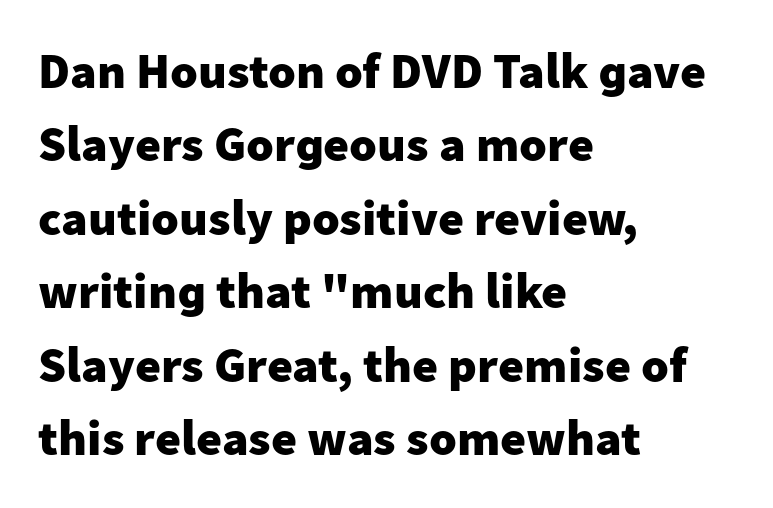
Default kerning and tracking; the words read as compact shapes. Every row of glyphs begins at an identical x-position on the left. Nothing sits at the stroke ends, so this counts as sans-serif. Plain, unruled lines of type.
